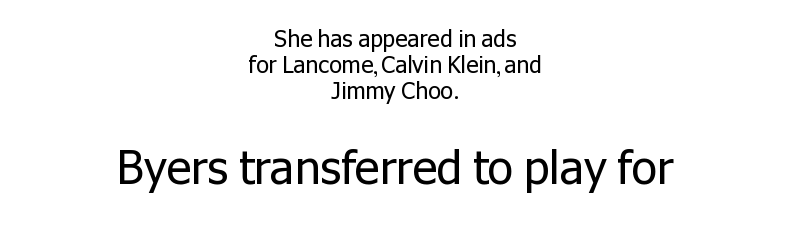
{"serif": "no", "italic": "no", "bold": "no", "weight": "regular", "width": "normal", "stroke_contrast": "low", "x_height": "medium", "monospaced": "no", "underline": "no", "align": "center", "line_spacing": "tight", "line_spacing_ratio": 1.12, "letter_spacing": "normal", "letter_spacing_em": 0.0, "larger_block": "second", "size_ratio": 2.0, "glyph_px": 46}
